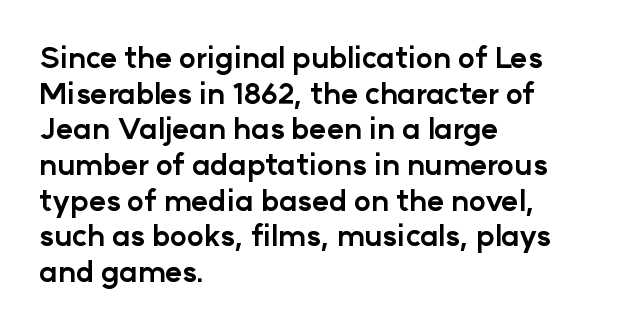
Q: Is the text bold? A: Yes.
Q: Is the text italic (slanted)? A: No, it is upright.
Q: Is the typeface a serif or a sans-serif typeface? A: Sans-serif.
Q: Is the text underlined? A: No.
Q: How is the paragraph aligned? A: Left-aligned.
Q: Is the spacing between letters normal or unusually wide? A: Normal.
Q: Width (condensed, normal, or wide)? A: Normal.
Q: Stroke contrast? A: Low.
Q: x-height? A: Medium.
Q: Monospaced? A: No.
